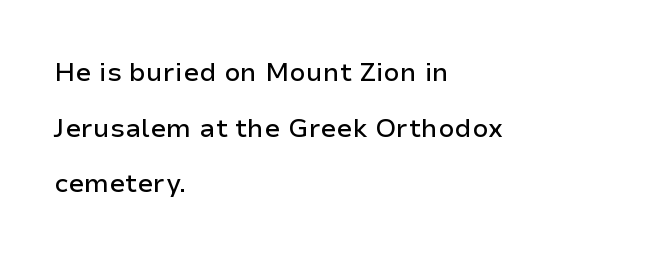
Each new line begins a long way beneath the previous one. Descender tails drop into unmarked territory. Notice how the passage keeps a crisp vertical edge on the left only. Between one letter and the next there's only the usual sliver of space. Does the lettering tilt? It doesn't — this is upright.
